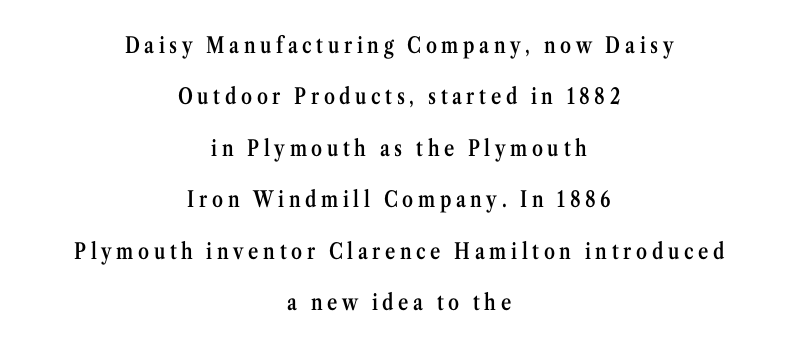
The image shows 22 px text type, upright; set centered, loose line spacing (2.34x), unusually wide letter spacing (+0.21 em), not underlined.
